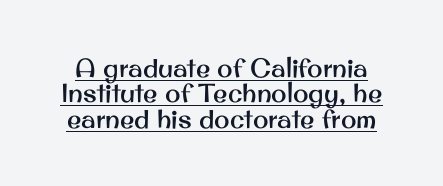
The image shows 26 px text type, upright; set tight line spacing (0.98x), normal letter spacing, underlined.
